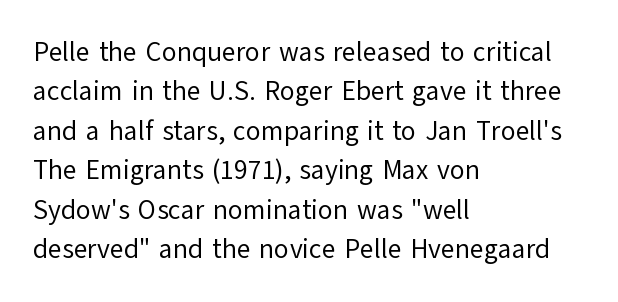
Quick note: not italic, upright. Is the stroke heavy? The answer is a plain regular-or-lighter. The setting favours the left margin, as ordinary paragraphs usually do. Has an underline been added? It has not. Tracking here is standard; glyphs follow each other at the usual distance. Line spacing here is normal.
